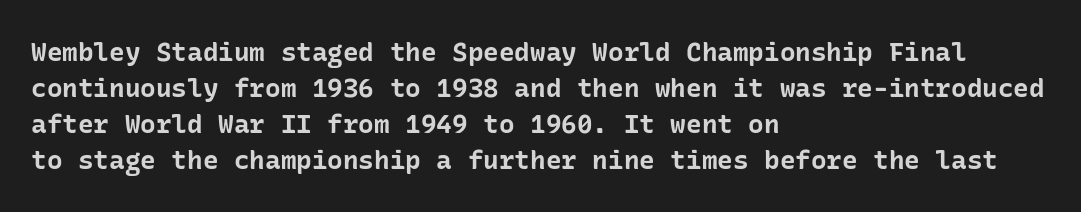
{"italic": "no", "bold": "yes", "underline": "no", "align": "left", "line_spacing": "normal", "line_spacing_ratio": 1.39, "letter_spacing": "normal", "letter_spacing_em": 0.0, "glyph_px": 26}
